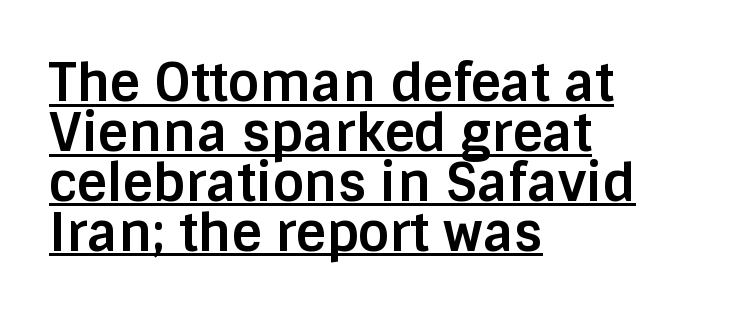
{"serif": "no", "italic": "no", "bold": "yes", "weight": "bold", "width": "normal", "stroke_contrast": "low", "x_height": "large", "monospaced": "no", "underline": "yes", "align": "left", "line_spacing": "tight", "line_spacing_ratio": 0.96, "letter_spacing": "normal", "letter_spacing_em": 0.0, "glyph_px": 52}
